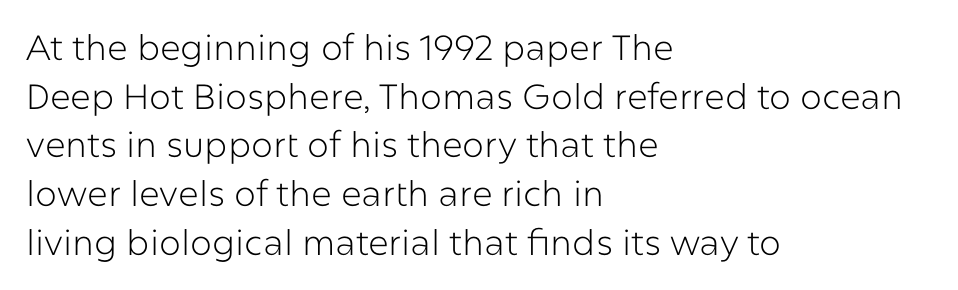
Q: Is the text bold? A: No.
Q: Is the text italic (slanted)? A: No, it is upright.
Q: Is the typeface a serif or a sans-serif typeface? A: Sans-serif.
Q: Is the text underlined? A: No.
Q: How is the paragraph aligned? A: Left-aligned.
Q: Is the spacing between letters normal or unusually wide? A: Normal.
Q: Is the spacing between lines tight, normal or loose? A: Normal.
Q: Width (condensed, normal, or wide)? A: Normal.
Q: Stroke contrast? A: Low.
Q: x-height? A: Medium.
Q: Monospaced? A: No.
